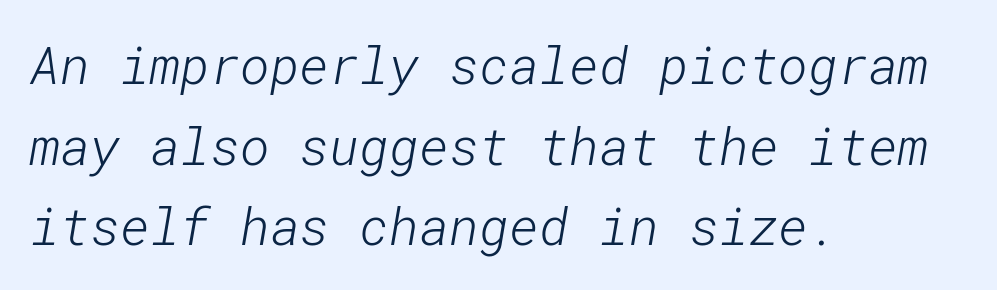
The image shows 51 px light sans-serif type; set left-aligned, normal line spacing (1.58x), normal letter spacing, not underlined; low stroke contrast and a medium x-height.
